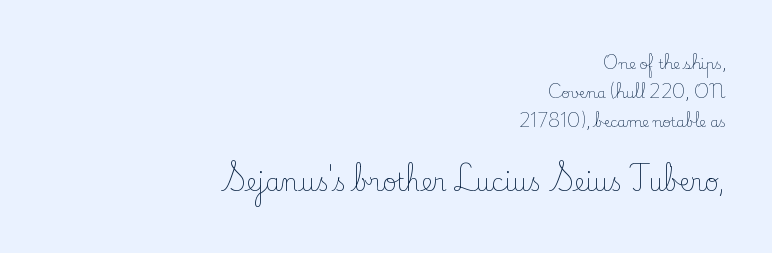
The image shows 24 px text type, upright; set right-aligned, loose line spacing (2.06x), normal letter spacing, not underlined; the second (bottom) block is 1.71x larger.
